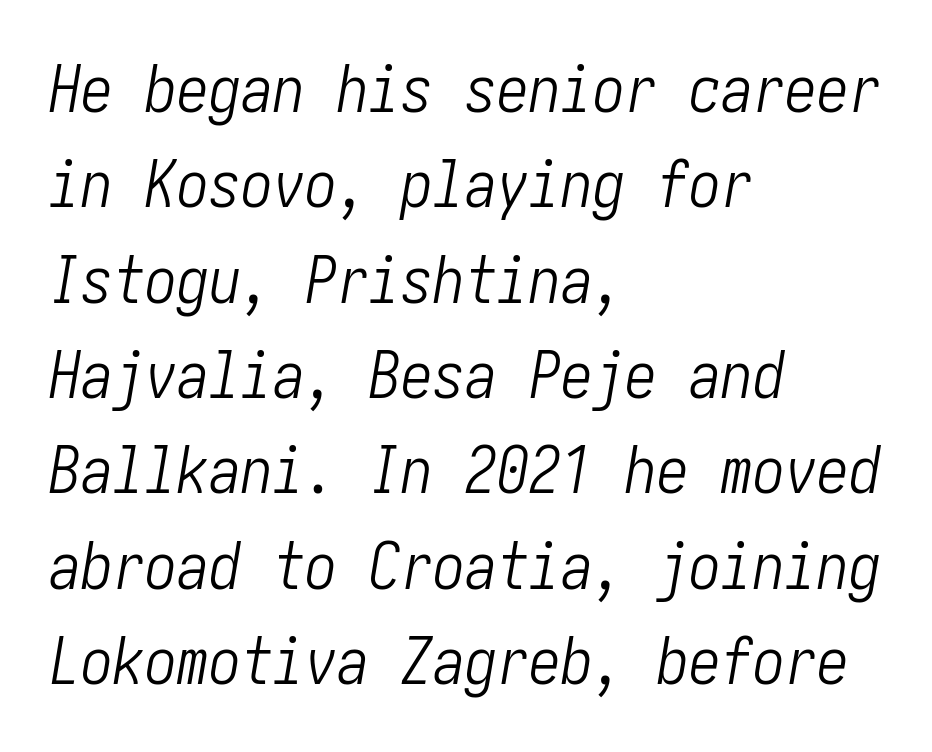
The image shows 64 px light, condensed type, italic (leaning right); set left-aligned, normal line spacing (1.49x), normal letter spacing, not underlined; low stroke contrast and a medium x-height.
